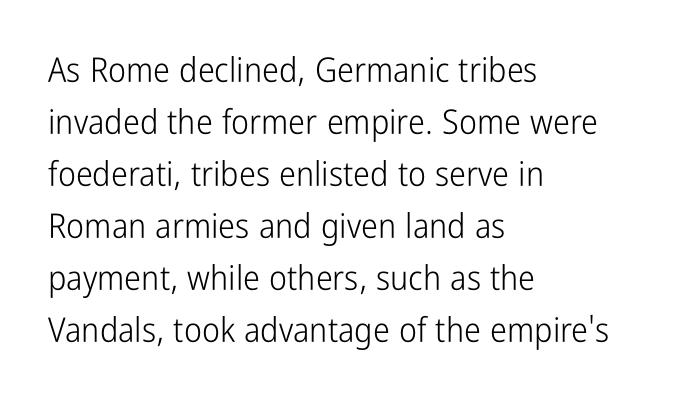
Q: Is the text bold? A: No.
Q: Is the text italic (slanted)? A: No, it is upright.
Q: Is the typeface a serif or a sans-serif typeface? A: Sans-serif.
Q: Is the text underlined? A: No.
Q: How is the paragraph aligned? A: Left-aligned.
Q: Is the spacing between letters normal or unusually wide? A: Normal.
Q: Is the spacing between lines tight, normal or loose? A: Normal.
Q: Width (condensed, normal, or wide)? A: Condensed.
Q: Stroke contrast? A: Low.
Q: x-height? A: Medium.
Q: Monospaced? A: No.
